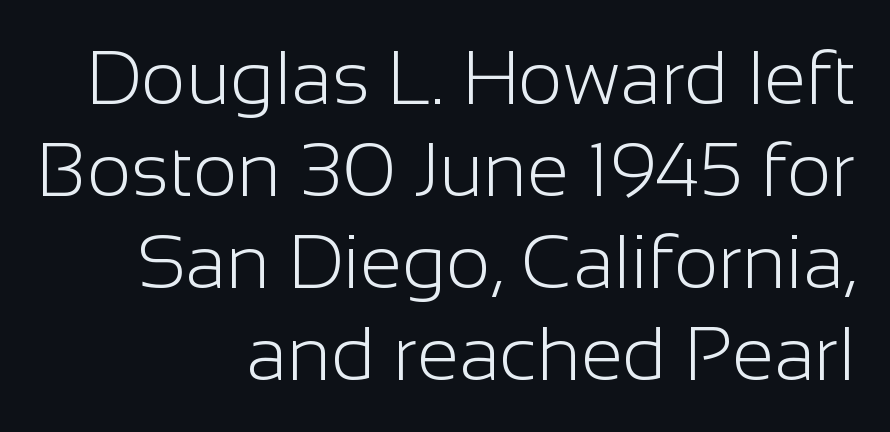
{"serif": "no", "italic": "no", "bold": "no", "weight": "light", "width": "normal", "stroke_contrast": "low", "x_height": "medium", "monospaced": "no", "underline": "no", "align": "right", "line_spacing_ratio": 1.21, "letter_spacing": "normal", "letter_spacing_em": 0.0, "glyph_px": 76}
